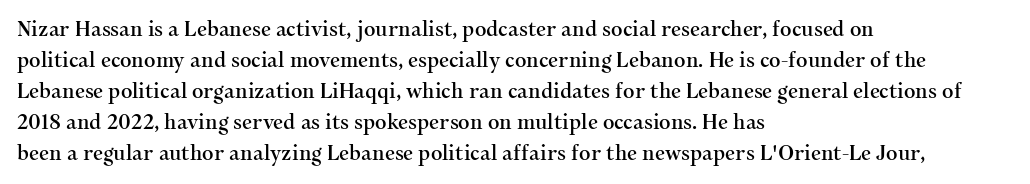
Layout note: lines flush left. Designer's note — italics off, roman on. The baseline area is clear. Reading down the column, the eye jumps a familiar distance to each next line. Default kerning and tracking; the words read as compact shapes.
